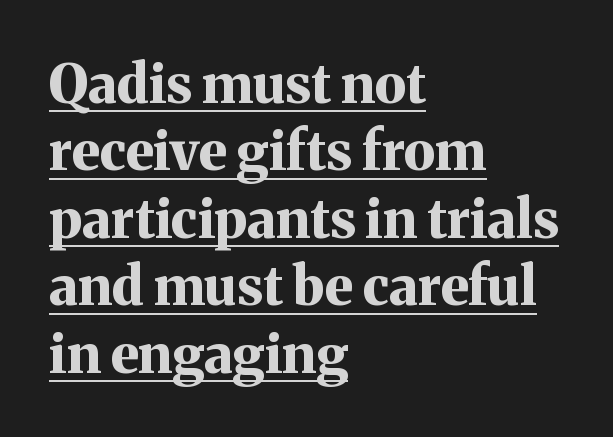
Q: Is the text bold? A: Yes.
Q: Is the text italic (slanted)? A: No, it is upright.
Q: Is the typeface a serif or a sans-serif typeface? A: Serif.
Q: Is the text underlined? A: Yes.
Q: How is the paragraph aligned? A: Left-aligned.
Q: Is the spacing between letters normal or unusually wide? A: Normal.
Q: Is the spacing between lines tight, normal or loose? A: Normal.
Q: Width (condensed, normal, or wide)? A: Normal.
Q: Stroke contrast? A: Medium.
Q: x-height? A: Medium.
Q: Monospaced? A: No.
